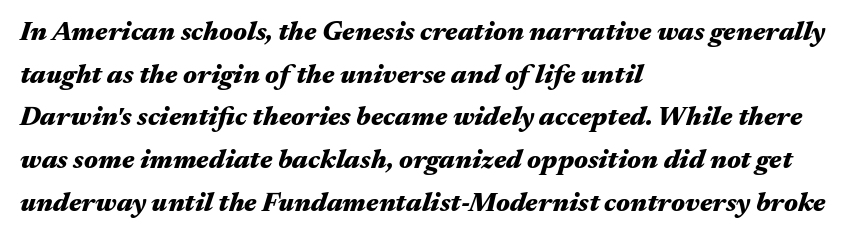
{"italic": "yes", "lean": "right", "slant_degrees": 17, "bold": "yes", "underline": "no", "align": "left", "line_spacing": "normal", "line_spacing_ratio": 1.58, "letter_spacing": "normal", "letter_spacing_em": 0.0, "glyph_px": 27}
